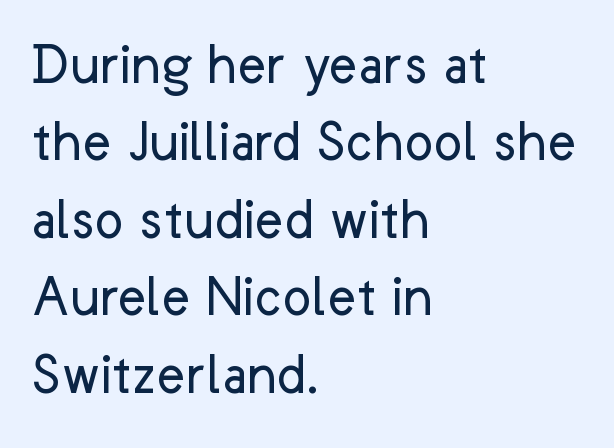
The image shows 61 px regular-weight sans-serif type, upright; set left-aligned, normal line spacing (1.27x), normal letter spacing, not underlined; low stroke contrast and a medium x-height.
